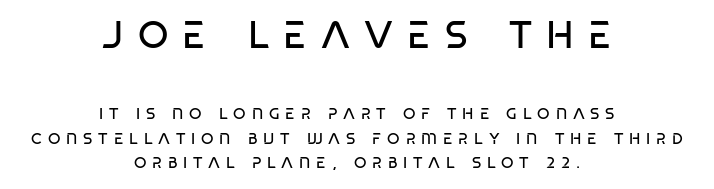
The image shows 39 px regular-weight, condensed sans-serif type; set centered, normal line spacing (1.52x), unusually wide letter spacing (+0.36 em), not underlined; the first (top) block is 2.44x larger; low stroke contrast and a large x-height.
